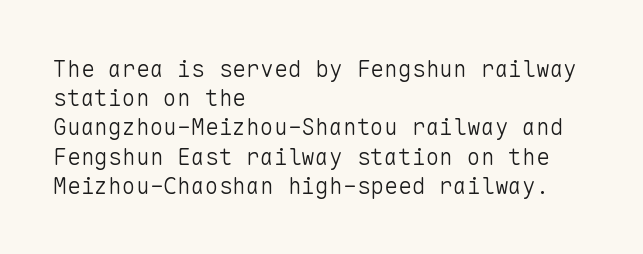
Nothing unusual about the tracking: characters are spaced as the font intends. Caption: multi-line text, flush left, ragged right. How would I describe the line gaps? Plain and ordinary. Unbolded letterforms with no extra heft.
